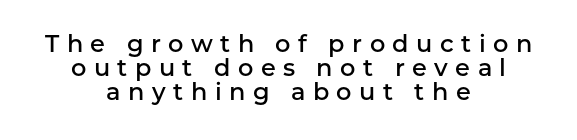
Very little white space separates one row of letters from the next. Quick note: not italic, upright. A bare baseline throughout the passage. Compared with typical body copy, the letter spacing here is much looser. Does the copy run flush right? No — it is centered line by line. The passage shown is semibold, sitting just below true bold.
